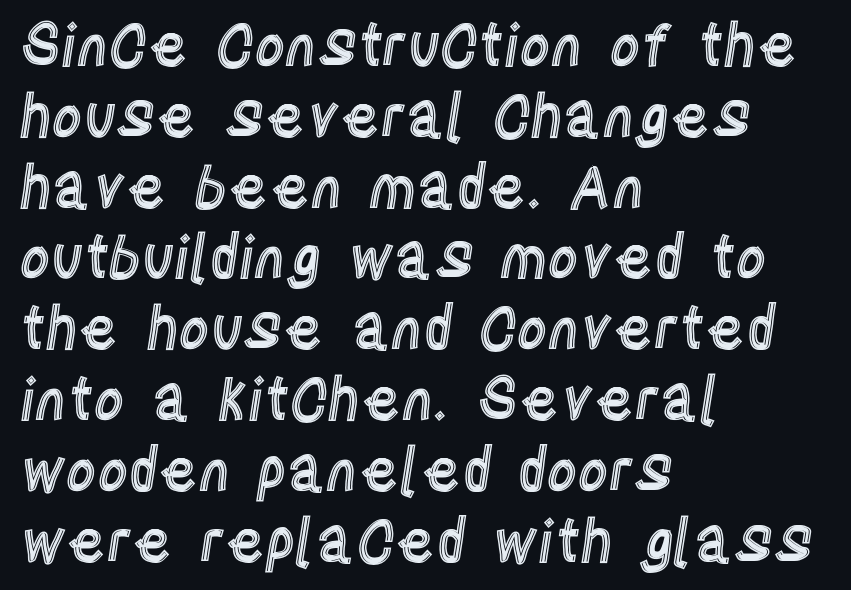
The image shows 59 px condensed type; set left-aligned, line spacing 1.2x, normal letter spacing, not underlined; a large x-height.
